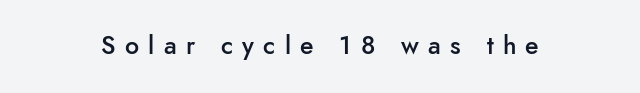
Q: Is the text bold? A: Semi-bold.
Q: Is the text italic (slanted)? A: No, it is upright.
Q: Is the text underlined? A: No.
Q: Is the spacing between letters normal or unusually wide? A: Unusually wide.
